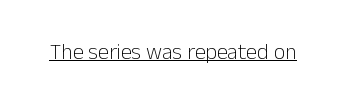
{"italic": "no", "bold": "no", "underline": "yes", "letter_spacing": "normal", "letter_spacing_em": 0.0, "glyph_px": 22}
